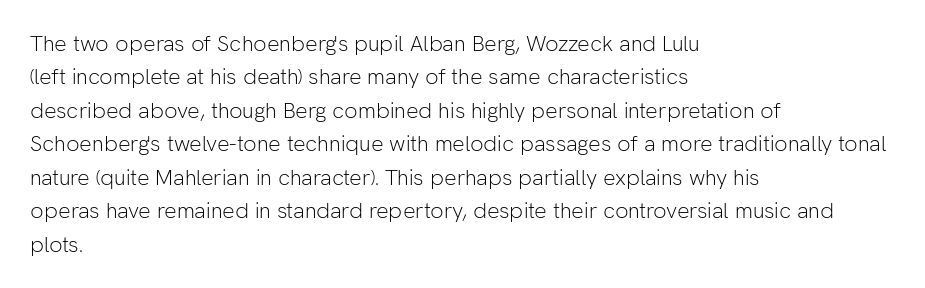
{"italic": "no", "bold": "no", "underline": "no", "align": "left", "line_spacing": "normal", "line_spacing_ratio": 1.52, "letter_spacing": "normal", "letter_spacing_em": 0.0, "glyph_px": 22}
